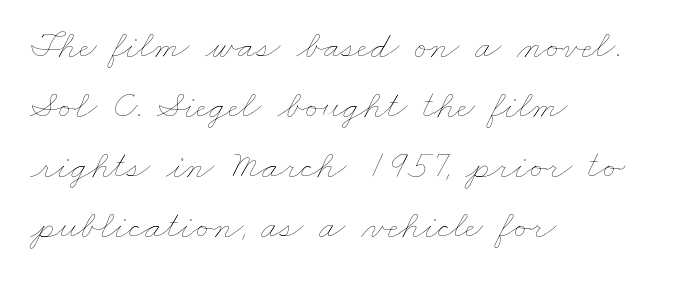
{"bold": "no", "weight": "thin", "width": "wide", "stroke_contrast": "low", "x_height": "small", "monospaced": "no", "underline": "no", "align": "left", "line_spacing": "normal", "line_spacing_ratio": 1.54, "letter_spacing": "normal", "letter_spacing_em": 0.0, "glyph_px": 39}
